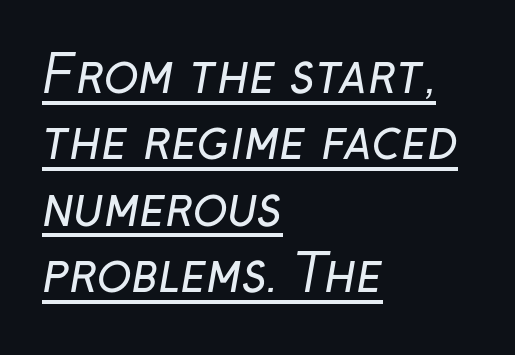
{"serif": "no", "bold": "no", "weight": "regular", "width": "normal", "stroke_contrast": "low", "x_height": "medium", "monospaced": "no", "underline": "yes", "align": "left", "line_spacing": "normal", "line_spacing_ratio": 1.3, "letter_spacing": "normal", "letter_spacing_em": 0.0, "glyph_px": 51}
